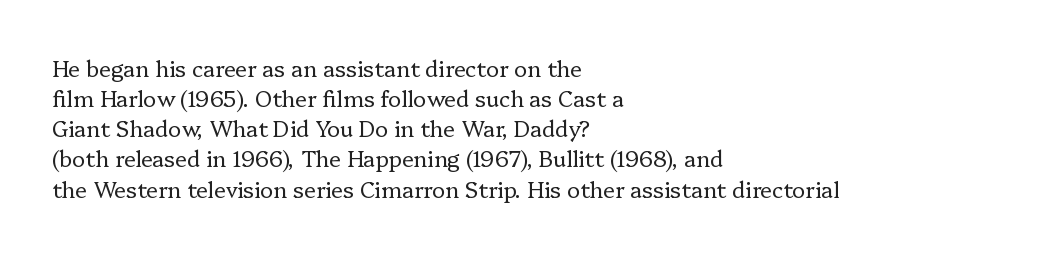
{"italic": "no", "bold": "no", "underline": "no", "align": "left", "line_spacing": "normal", "line_spacing_ratio": 1.37, "letter_spacing": "normal", "letter_spacing_em": 0.0, "glyph_px": 22}
